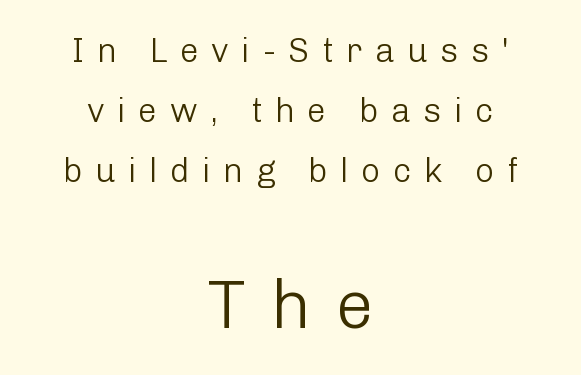
The letters advance in unequal steps, a hallmark of proportional type. A sans-serif font was chosen for this passage. The passage is arranged like a title page — every line centered. This rendering widens character spacing well past its baseline value. Is the lower block the larger one? Yes — the lower block carries the bigger type.
